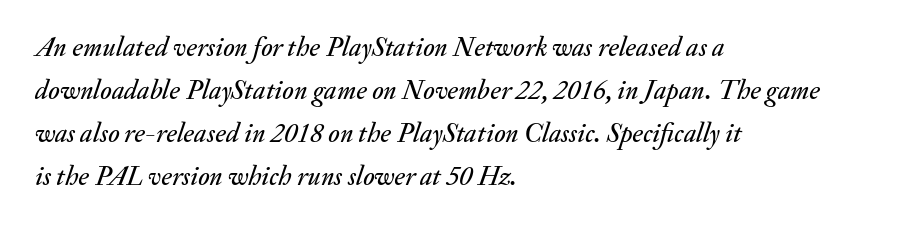
The image shows 27 px text type, italic (leaning right); set left-aligned, normal line spacing (1.59x), normal letter spacing, not underlined.
